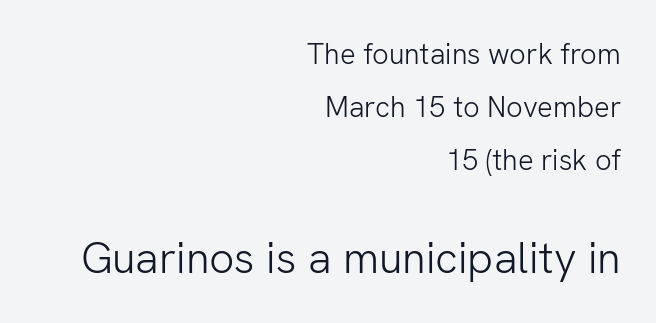
The image shows 44 px light sans-serif type, upright; set right-aligned, line spacing 1.83x, normal letter spacing, not underlined; the second (bottom) block is 1.52x larger; low stroke contrast and a medium x-height.
